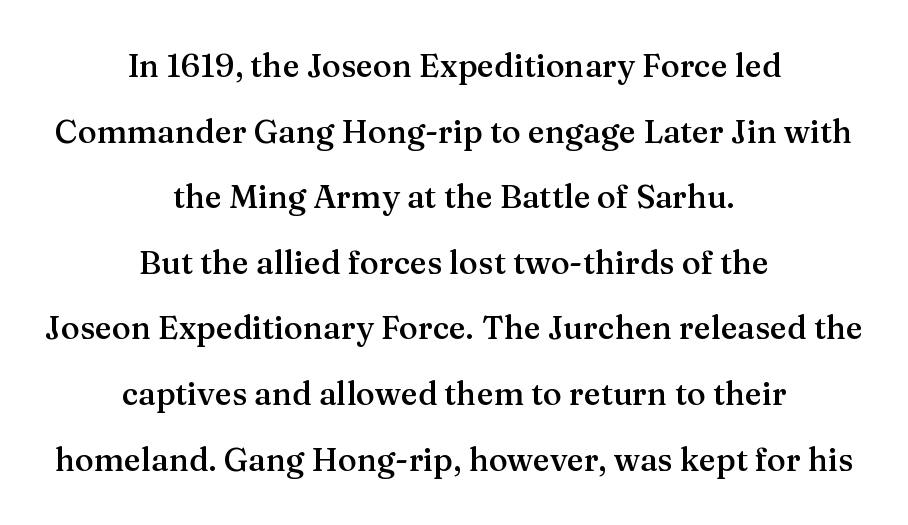
Compared with typical body copy, the letter spacing here is the same. Each letter keeps its own natural width here, so spacing adapts to shape. Leftover space on each line is divided equally before and after the words. A clean baseline with only descenders dipping below it.
